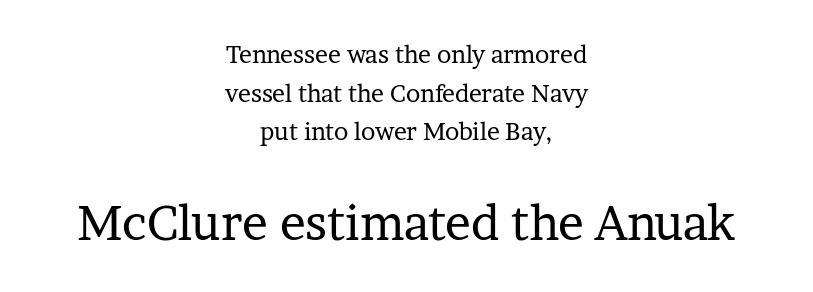
The vertical gap from one line to the next is medium. On a weight scale, this lands at 450 or below. In terms of posture, this sample is upright. Look at the bottom of the vertical strokes: they flare into serifs here. Nobody drew a line under any word here.
